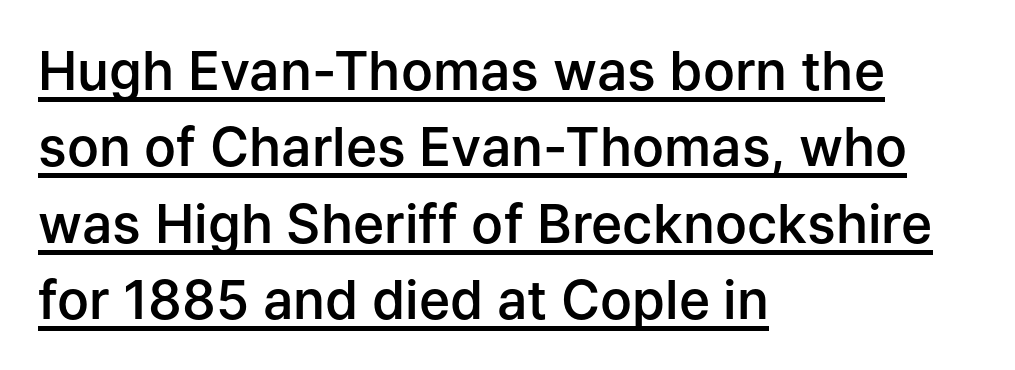
{"serif": "no", "italic": "no", "bold": "semi", "weight": "semibold", "width": "normal", "stroke_contrast": "low", "x_height": "medium", "monospaced": "no", "underline": "yes", "align": "left", "line_spacing": "normal", "line_spacing_ratio": 1.44, "letter_spacing": "normal", "letter_spacing_em": 0.0, "glyph_px": 53}
